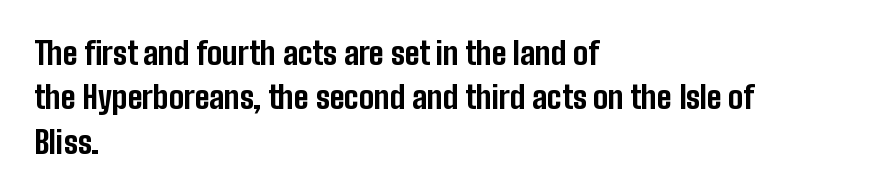
Q: Is the text bold? A: Yes.
Q: Is the text italic (slanted)? A: No, it is upright.
Q: Is the typeface a serif or a sans-serif typeface? A: Sans-serif.
Q: Is the text underlined? A: No.
Q: How is the paragraph aligned? A: Left-aligned.
Q: Is the spacing between letters normal or unusually wide? A: Normal.
Q: Is the spacing between lines tight, normal or loose? A: Normal.
Q: Width (condensed, normal, or wide)? A: Condensed.
Q: Stroke contrast? A: Low.
Q: x-height? A: Medium.
Q: Monospaced? A: No.
